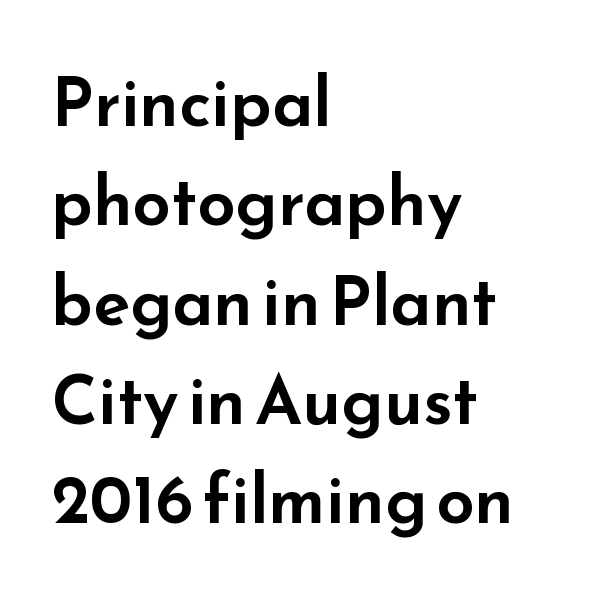
The leading is moderate, giving the passage an even texture. The passage shown is typed in a proportional face where columns would drift. The lettering stays uniformly vertical, giving the passage a roman look. Quick note: underline off. In CSS terms this would be text-align: left. Serifs: no, the terminals of the letterforms are clean.
